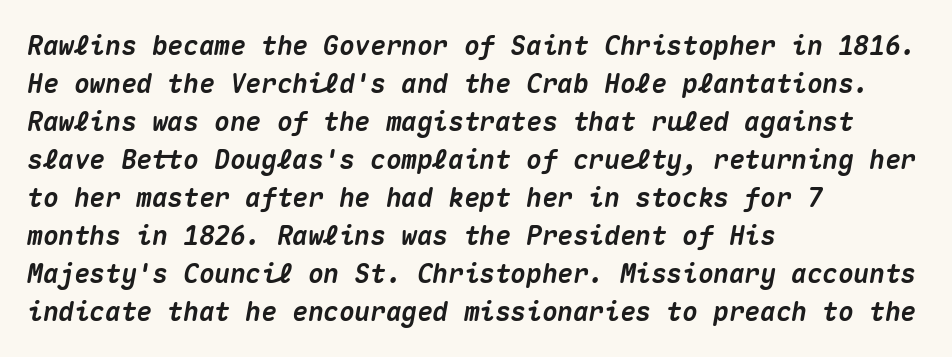
Inter-character spacing is left at the font's built-in metrics. Vertical spacing — default. This sample uses an oblique cut, with every glyph tilted off the vertical. Glance below the letters and you will spot only blank space. I'd describe the lettering as bold — thick and assertive. Notice how the passage keeps a crisp vertical edge on the left only.
